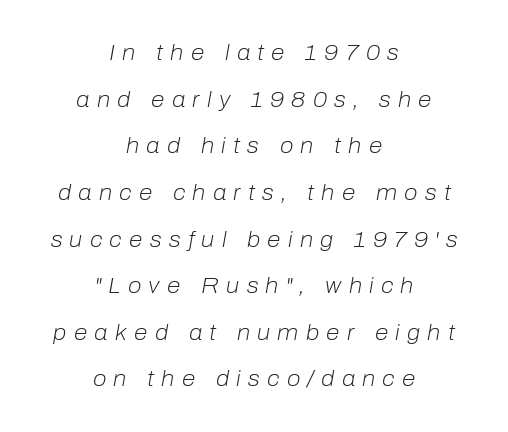
The image shows 22 px text type, italic (leaning right); set centered, loose line spacing (2.12x), unusually wide letter spacing (+0.33 em), not underlined.
